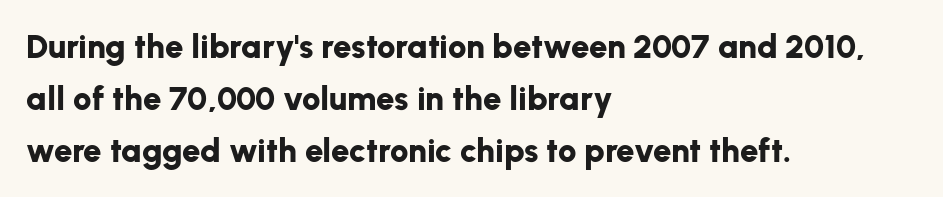
Q: Is the text bold? A: Yes.
Q: Is the text italic (slanted)? A: No, it is upright.
Q: Is the typeface a serif or a sans-serif typeface? A: Sans-serif.
Q: Is the text underlined? A: No.
Q: How is the paragraph aligned? A: Left-aligned.
Q: Is the spacing between letters normal or unusually wide? A: Normal.
Q: Is the spacing between lines tight, normal or loose? A: Normal.
Q: Width (condensed, normal, or wide)? A: Normal.
Q: Stroke contrast? A: Low.
Q: x-height? A: Medium.
Q: Monospaced? A: No.
